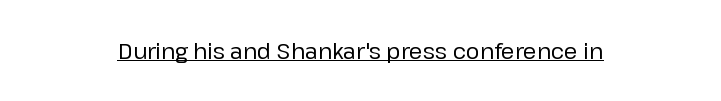
The image shows 21 px text type, upright; set centered, normal letter spacing, underlined.
